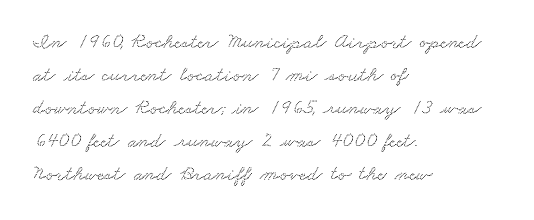
The image shows 21 px text type; set left-aligned, normal line spacing (1.57x), normal letter spacing, not underlined.
